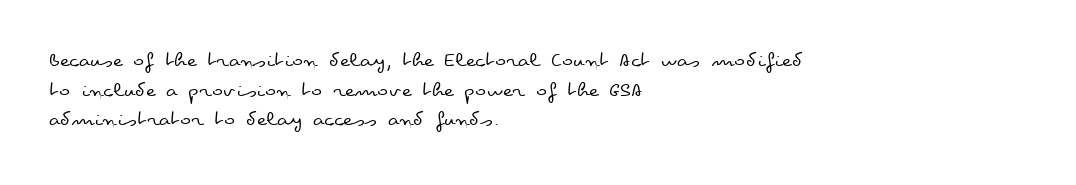
The lines sit at an ordinary, default distance from one another. The rag falls on the right side of this text block. The characters are drawn with everyday or finer stroke widths. Descender tails drop into unmarked territory.
